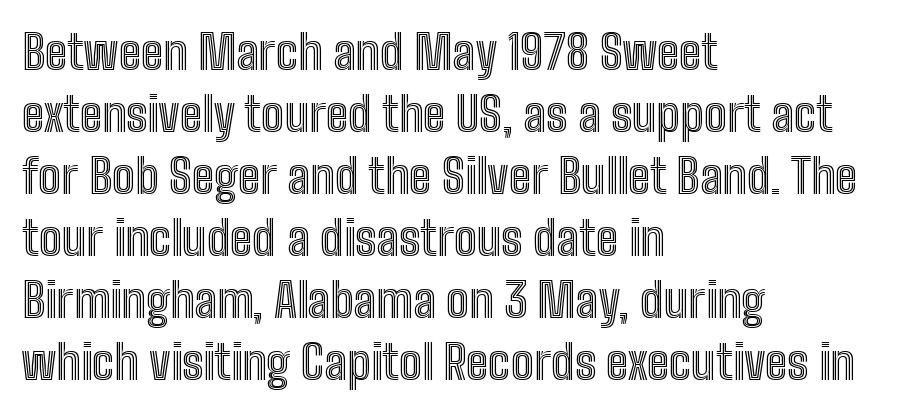
The image shows 48 px condensed type, upright; set left-aligned, normal line spacing (1.29x), normal letter spacing, not underlined; a medium x-height.
